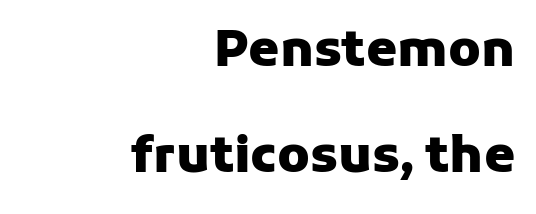
Type style note: lacks serifs. Notice how the passage keeps a crisp vertical edge on the right only. In terms of leading, this rendering errs on the spacious side. The strokes are fattened all the way to bold. The letters stand upright; this is a roman face. The passage shown is typed in a proportional face where columns would drift.
